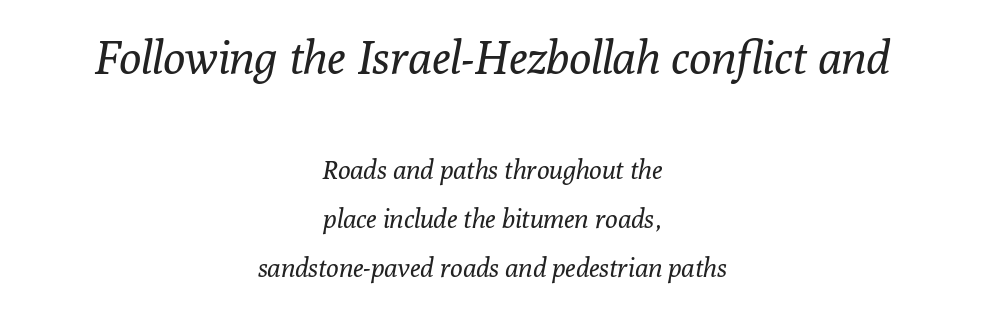
Q: Is the text bold? A: No.
Q: Is the text italic (slanted)? A: Yes, it leans right by about 10 degrees.
Q: Is the typeface a serif or a sans-serif typeface? A: Serif.
Q: Is the text underlined? A: No.
Q: How is the paragraph aligned? A: Centered.
Q: Is the spacing between letters normal or unusually wide? A: Normal.
Q: Which block of text is set in a larger size, the first (top) or the second (bottom)? A: The first (top) one.
Q: Width (condensed, normal, or wide)? A: Normal.
Q: Stroke contrast? A: Low.
Q: x-height? A: Medium.
Q: Monospaced? A: No.
